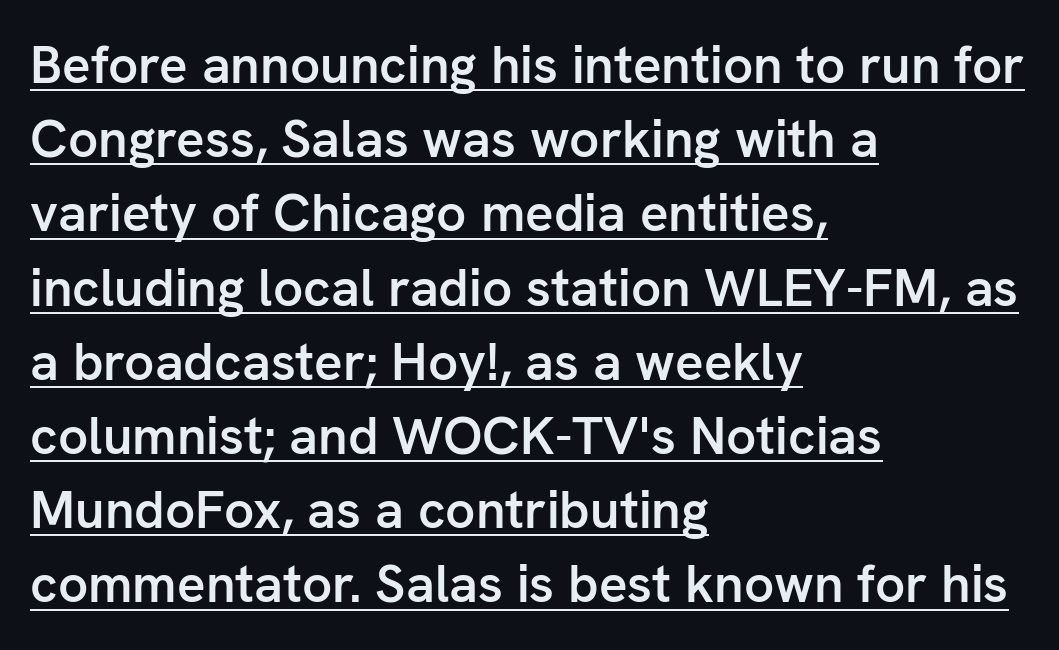
{"serif": "no", "italic": "no", "bold": "semi", "weight": "semibold", "width": "normal", "stroke_contrast": "low", "x_height": "medium", "monospaced": "no", "underline": "yes", "align": "left", "line_spacing": "normal", "line_spacing_ratio": 1.4, "letter_spacing": "normal", "letter_spacing_em": 0.0, "glyph_px": 53}
